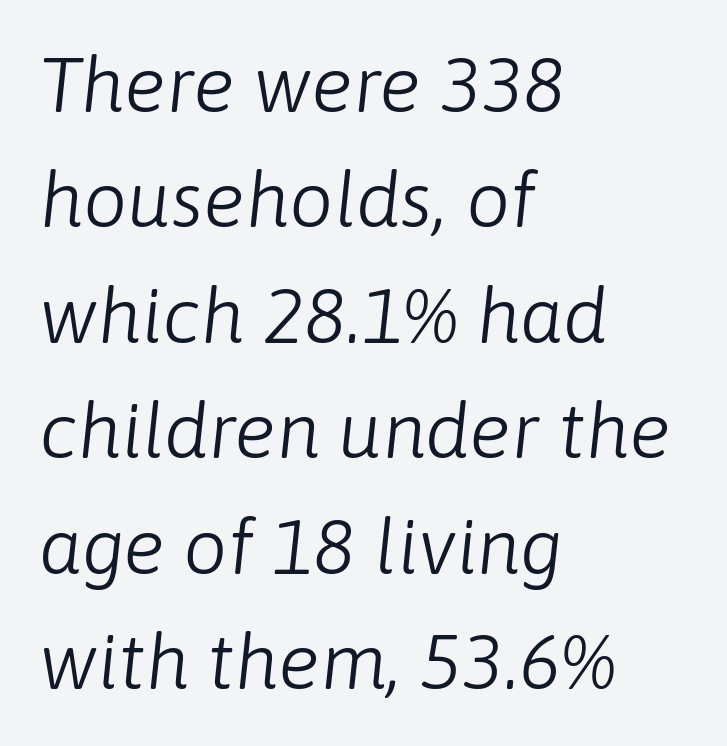
The image shows 78 px light type, italic (leaning right); set left-aligned, normal line spacing (1.48x), normal letter spacing, not underlined; low stroke contrast and a medium x-height.
